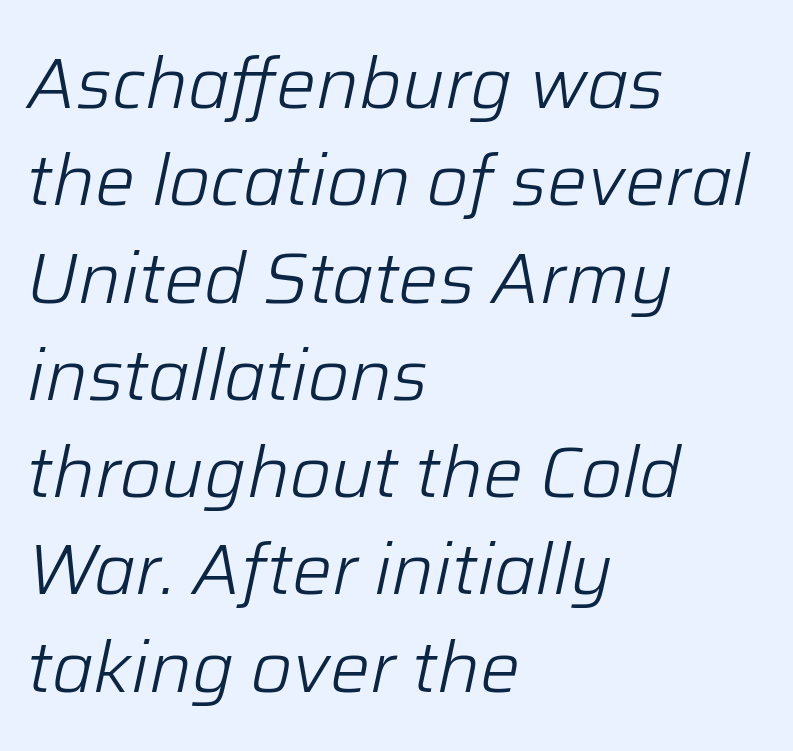
The image shows 71 px light type, italic (leaning right); set left-aligned, normal line spacing (1.37x), normal letter spacing, not underlined; low stroke contrast and a medium x-height.
